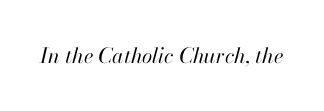
{"italic": "yes", "lean": "right", "slant_degrees": 13, "bold": "no", "underline": "no", "letter_spacing": "normal", "letter_spacing_em": 0.0, "glyph_px": 21}
